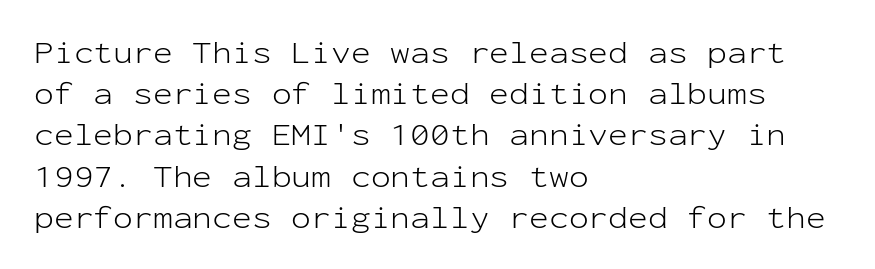
The image shows 33 px light sans-serif type, upright, monospaced; set left-aligned, normal line spacing (1.25x), normal letter spacing, not underlined; low stroke contrast and a medium x-height.
